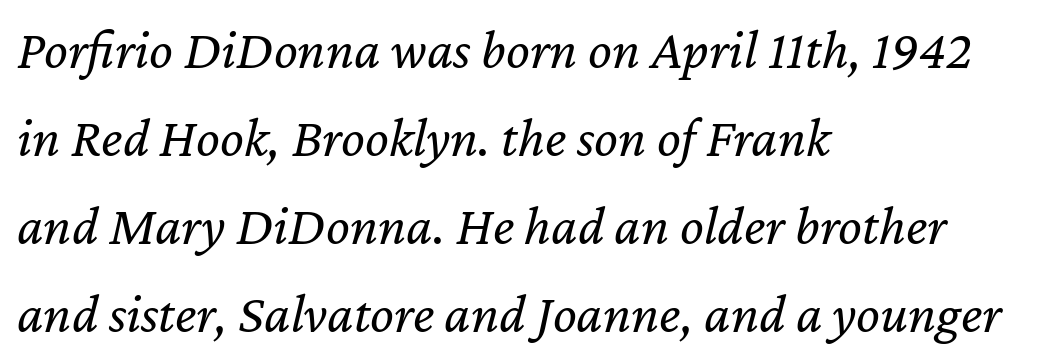
The image shows 56 px regular-weight type, italic (leaning right); set left-aligned, normal line spacing (1.57x), normal letter spacing, not underlined; low stroke contrast and a medium x-height.
